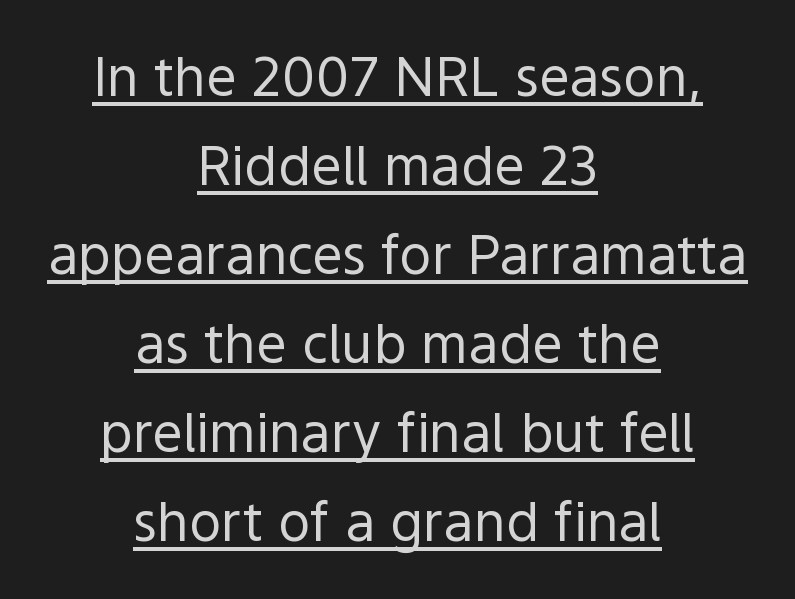
{"serif": "no", "italic": "no", "bold": "no", "weight": "regular", "width": "normal", "x_height": "medium", "monospaced": "no", "underline": "yes", "align": "center", "line_spacing": "normal", "line_spacing_ratio": 1.65, "letter_spacing": "normal", "letter_spacing_em": 0.0, "glyph_px": 54}
